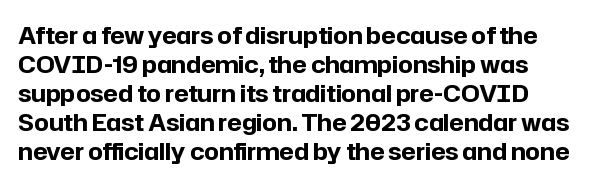
{"italic": "no", "bold": "yes", "underline": "no", "align": "left", "line_spacing": "normal", "line_spacing_ratio": 1.26, "letter_spacing": "normal", "letter_spacing_em": 0.0, "glyph_px": 23}
